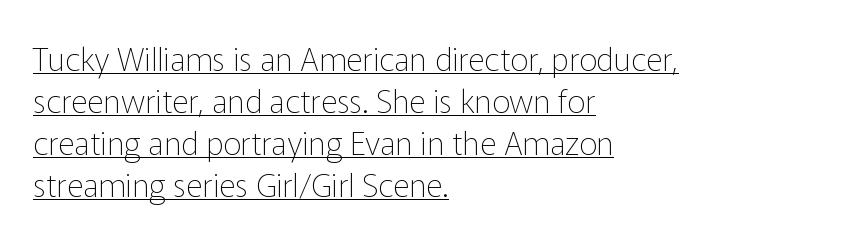
The rendering uses natural spacing where letterforms have individual widths. The rag falls on the right side of this text block. This rendering employs a face without finishing strokes, i.e., a sans-serif. Bold? No — there's no thickening of the strokes. Normally led — the rows are evenly, conventionally spaced. The letters stand upright; this is a roman face.
